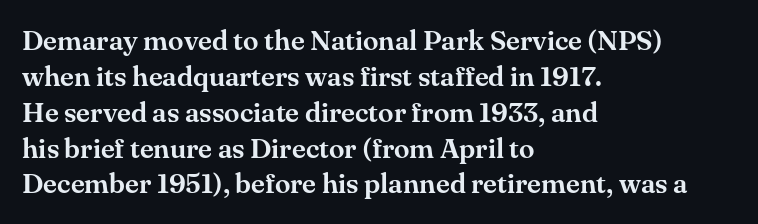
The image shows 28 px serif type, upright; set left-aligned, normal line spacing (1.28x), normal letter spacing, not underlined; medium stroke contrast and a small x-height.
